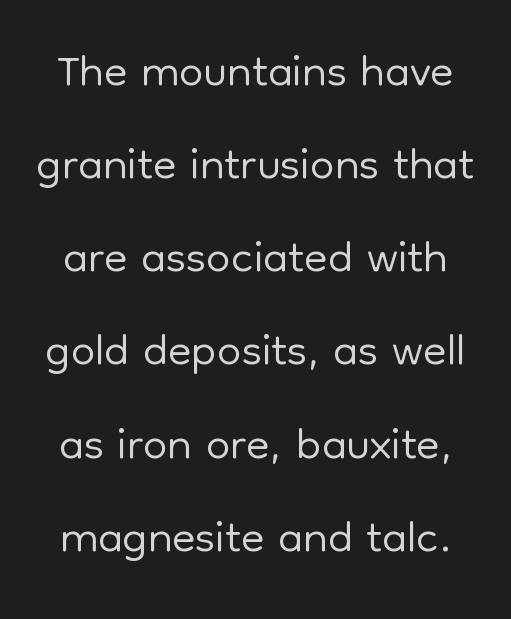
{"serif": "no", "italic": "no", "bold": "no", "weight": "light", "width": "normal", "stroke_contrast": "low", "x_height": "medium", "monospaced": "no", "underline": "no", "line_spacing": "normal", "line_spacing_ratio": 1.35, "letter_spacing": "normal", "letter_spacing_em": 0.0, "glyph_px": 69}
